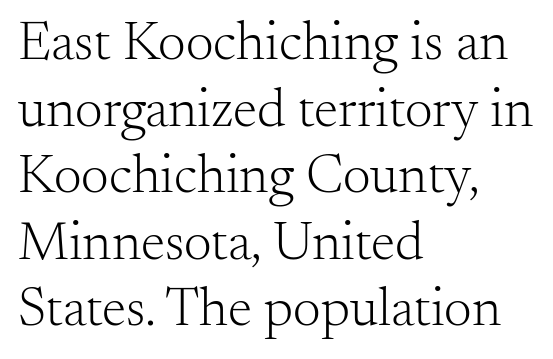
The image shows 55 px light serif type, upright; set left-aligned, line spacing 1.21x, normal letter spacing, not underlined; medium stroke contrast and a small x-height.
